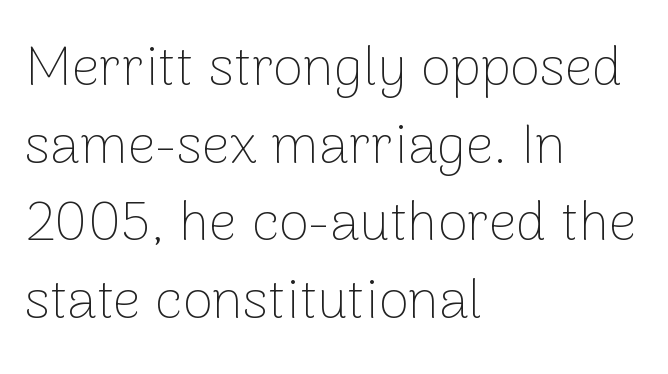
This sample uses plain, unmodified letter spacing. Where is the straight margin? On the left. If you measured baseline to baseline, you'd find a middling distance. Unlike italic type, these characters show no tilt at all. Only glyphs here, with clear space below each row. The passage shown is typed in a proportional face where columns would drift.
